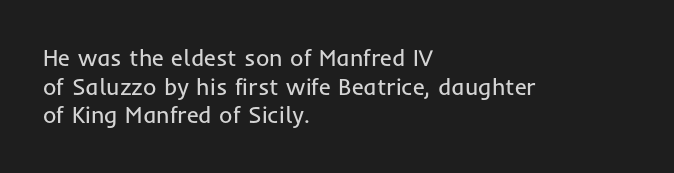
Q: Is the text bold? A: No.
Q: Is the text italic (slanted)? A: No, it is upright.
Q: Is the text underlined? A: No.
Q: How is the paragraph aligned? A: Left-aligned.
Q: Is the spacing between letters normal or unusually wide? A: Normal.
Q: Is the spacing between lines tight, normal or loose? A: Normal.
